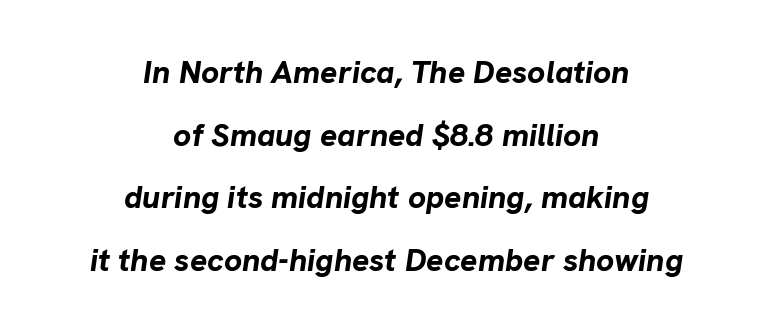
Q: Is the text bold? A: Yes.
Q: Is the text italic (slanted)? A: Yes, it leans right by about 8 degrees.
Q: Is the text underlined? A: No.
Q: How is the paragraph aligned? A: Centered.
Q: Is the spacing between letters normal or unusually wide? A: Normal.
Q: Is the spacing between lines tight, normal or loose? A: Loose.
Q: Width (condensed, normal, or wide)? A: Normal.
Q: Stroke contrast? A: Low.
Q: x-height? A: Medium.
Q: Monospaced? A: No.
